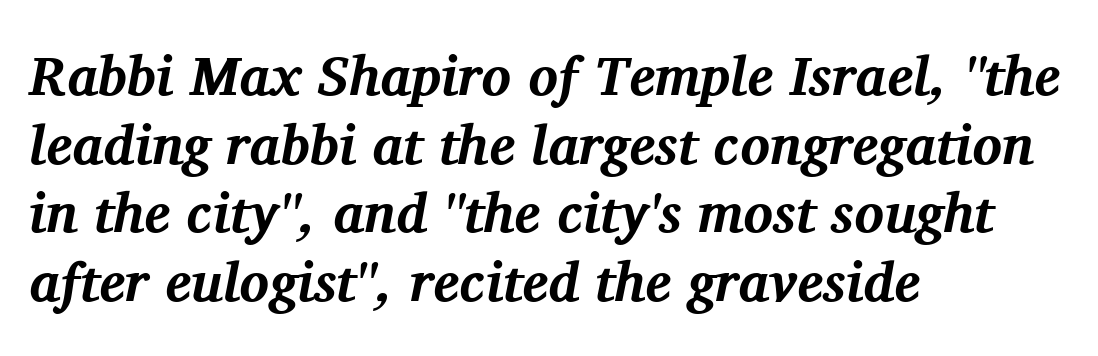
The rag falls on the right side of this text block. Short note: letters normally spaced. Just letters on the line, the space beneath them empty. How would I describe the line gaps? Plain and ordinary. I'd describe the lettering as bold — thick and assertive.
